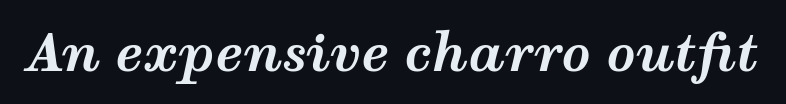
Between one letter and the next there's only the usual sliver of space. The text carries the slant typical of an italic or oblique font. Think of a printed novel: that variable character pitch is what you see here. The glyphs have the mass of a bold cut. Underline: absent.
